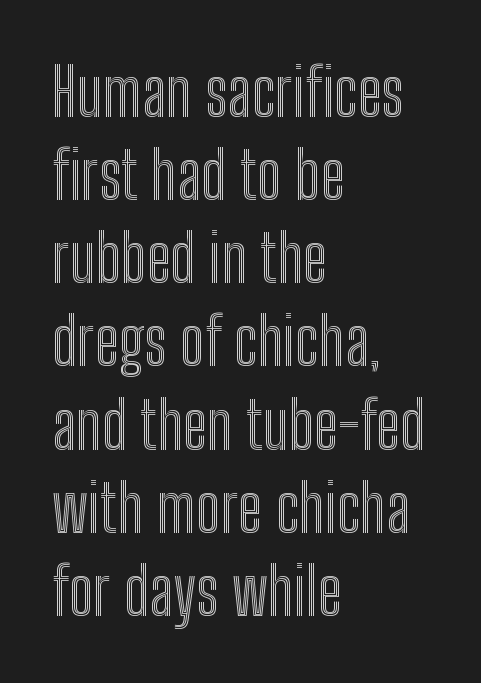
The image shows 66 px condensed type, upright; set left-aligned, normal line spacing (1.26x), normal letter spacing, not underlined; a medium x-height.
